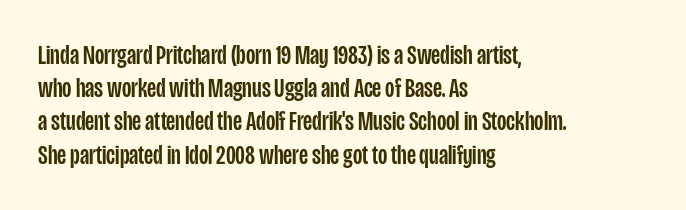
The image shows 27 px text type, upright; set left-aligned, line spacing 1.23x, normal letter spacing, not underlined.
